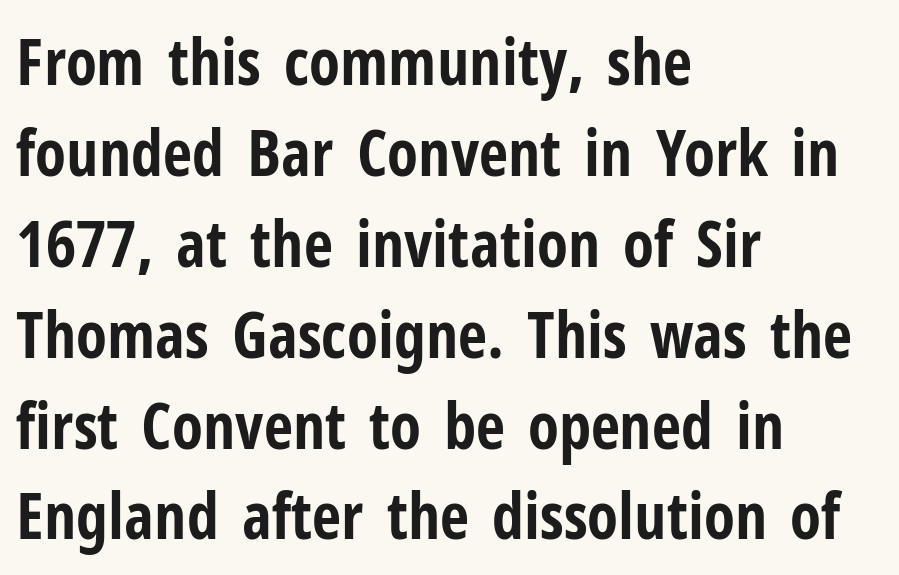
The image shows 64 px bold, condensed sans-serif type, upright; set left-aligned, normal line spacing (1.42x), normal letter spacing, not underlined; low stroke contrast and a medium x-height.
